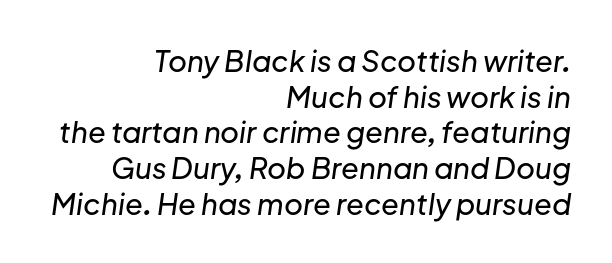
The image shows 29 px text type, italic (leaning right); set right-aligned, line spacing 1.23x, normal letter spacing, not underlined; low stroke contrast and a medium x-height.
